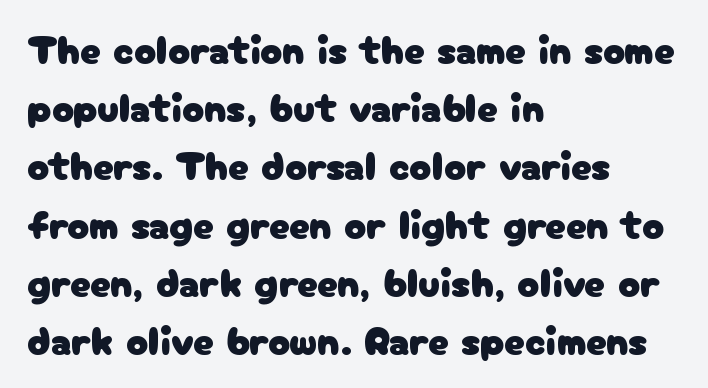
The image shows 41 px sans-serif type, upright; set left-aligned, normal line spacing (1.42x), normal letter spacing, not underlined; low stroke contrast and a medium x-height.
